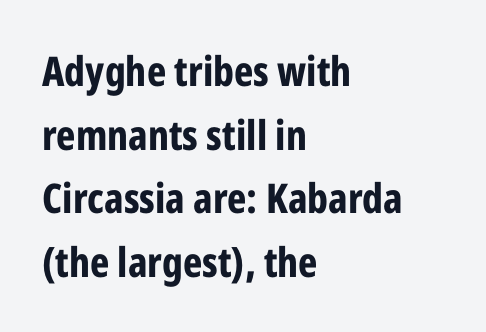
Q: Is the text bold? A: Yes.
Q: Is the text italic (slanted)? A: No, it is upright.
Q: Is the typeface a serif or a sans-serif typeface? A: Sans-serif.
Q: Is the text underlined? A: No.
Q: How is the paragraph aligned? A: Left-aligned.
Q: Is the spacing between letters normal or unusually wide? A: Normal.
Q: Is the spacing between lines tight, normal or loose? A: Normal.
Q: Width (condensed, normal, or wide)? A: Condensed.
Q: Stroke contrast? A: Low.
Q: x-height? A: Medium.
Q: Monospaced? A: No.
